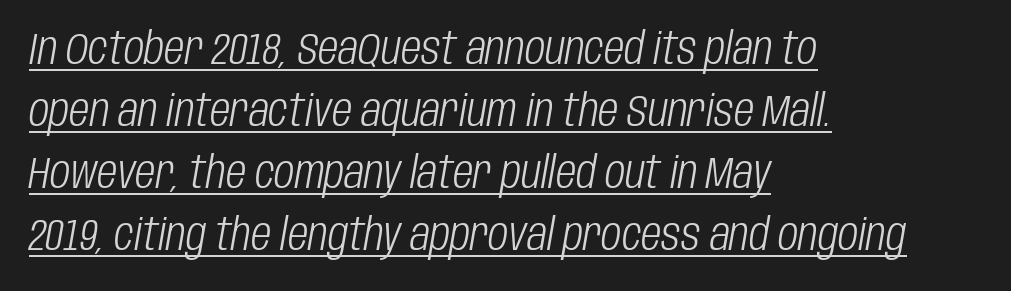
The image shows 44 px light, condensed type, italic (leaning right); set left-aligned, normal line spacing (1.41x), normal letter spacing, underlined; low stroke contrast and a large x-height.
